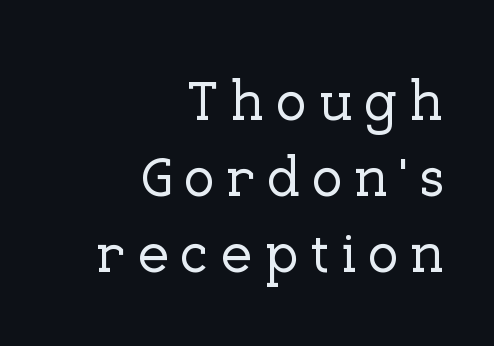
Q: Is the text italic (slanted)? A: No, it is upright.
Q: Is the typeface a serif or a sans-serif typeface? A: Serif.
Q: Is the text underlined? A: No.
Q: How is the paragraph aligned? A: Right-aligned.
Q: Is the spacing between letters normal or unusually wide? A: Unusually wide.
Q: Is the spacing between lines tight, normal or loose? A: Normal.
Q: Width (condensed, normal, or wide)? A: Normal.
Q: Stroke contrast? A: Low.
Q: x-height? A: Medium.
Q: Monospaced? A: No.
